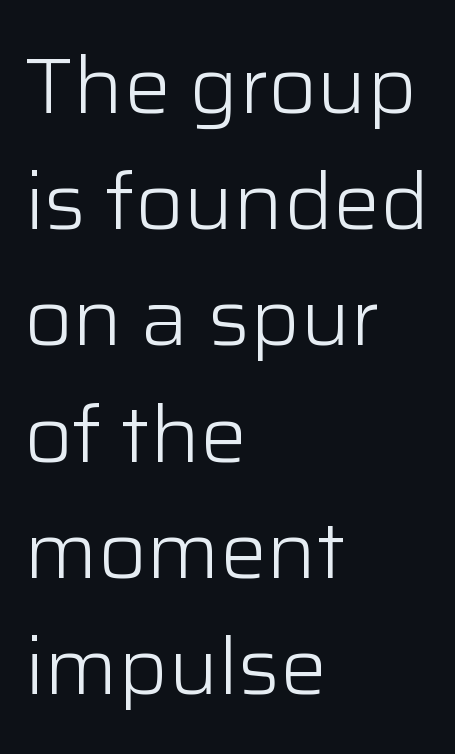
Is the block centered? No — it sits flush against the left margin. Nobody drew a line under any word here. The gaps between neighbouring characters are ordinary and unremarkable. This sample uses a sans-serif face. No heavy texture on the line: the type isn't bold.
